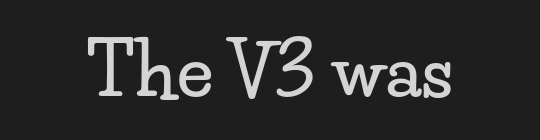
{"serif": "yes", "italic": "no", "width": "wide", "stroke_contrast": "low", "x_height": "small", "monospaced": "no", "underline": "no", "letter_spacing": "normal", "letter_spacing_em": 0.0, "glyph_px": 72}
